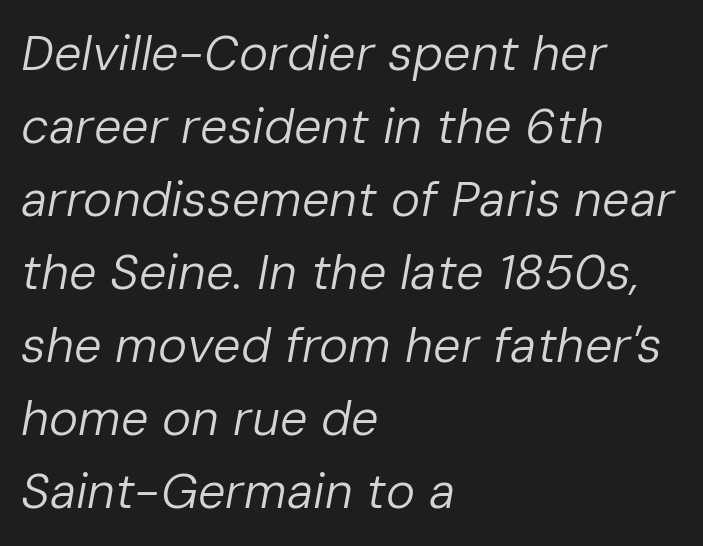
The image shows 49 px regular-weight type, italic (leaning right); set left-aligned, normal line spacing (1.49x), normal letter spacing, not underlined; low stroke contrast and a medium x-height.
